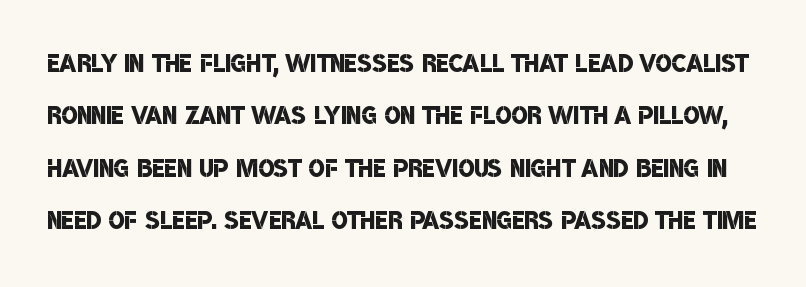
{"serif": "no", "bold": "semi", "weight": "semibold", "width": "condensed", "stroke_contrast": "low", "x_height": "large", "monospaced": "no", "underline": "no", "line_spacing": "normal", "line_spacing_ratio": 1.54, "letter_spacing": "normal", "letter_spacing_em": 0.0, "glyph_px": 34}
